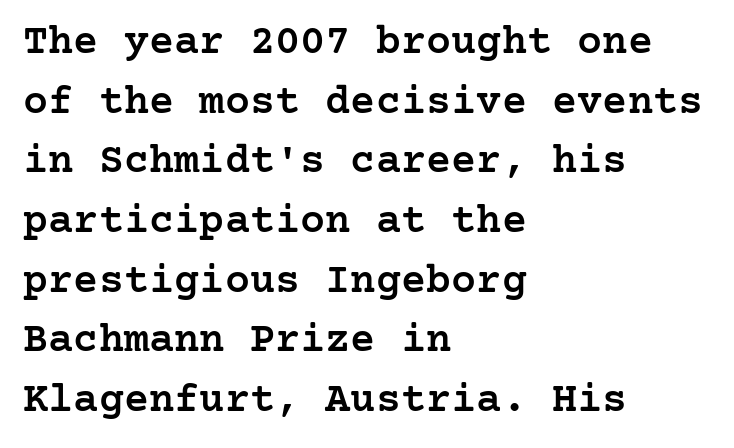
Casual observation: everything's shoved over to the left. In terms of letterspacing, this is plain default setting. Is this a sans? No — the strokes have serifs. Nope, not italic — everything's standing straight. A normal amount of white space separates one row of letters from the next. These words are printed semibold, heavier than regular yet not bold.
